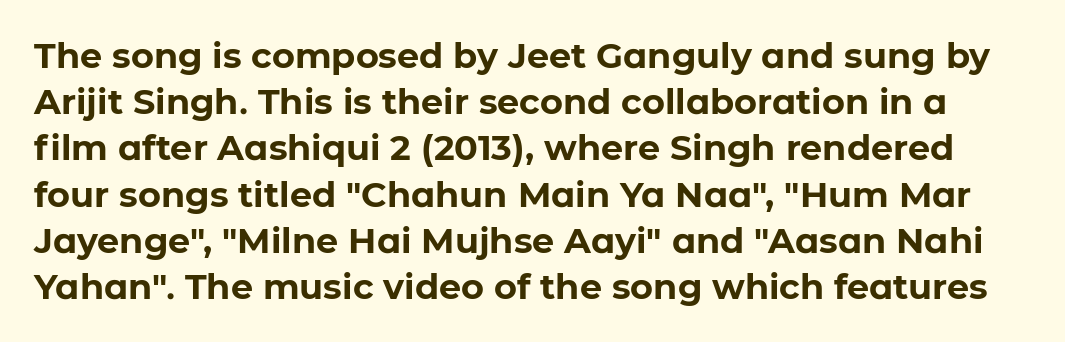
{"serif": "no", "italic": "no", "bold": "yes", "weight": "bold", "width": "normal", "stroke_contrast": "low", "x_height": "medium", "monospaced": "no", "underline": "no", "line_spacing": "normal", "line_spacing_ratio": 1.32, "letter_spacing": "normal", "letter_spacing_em": 0.0, "glyph_px": 35}
